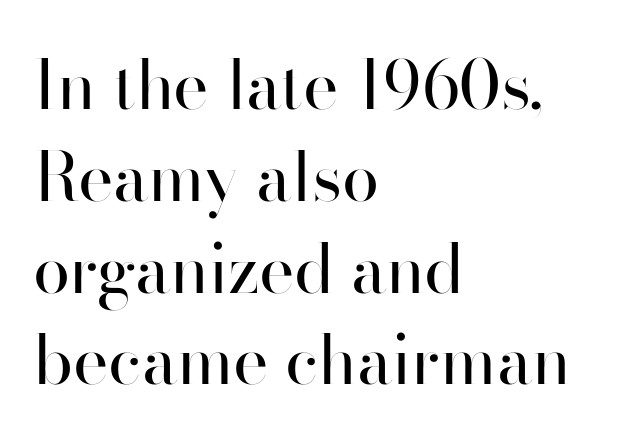
The face looks like a standard text weight, possibly lighter. This sample has the flowing, uneven cadence of proportional lettering. Students, observe: this is what conventionally led text looks like. Does the type have serifs? No, each stem ends abruptly. This is roman type, the default non-slanted kind.
